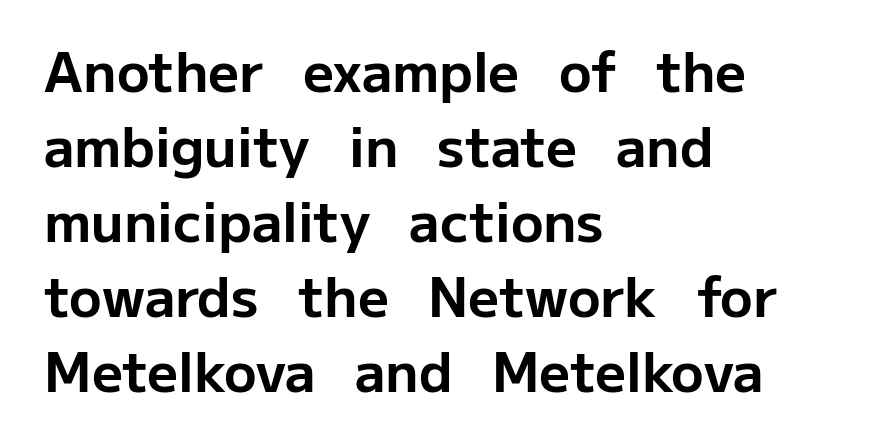
Alignment: flush left. The lettering stays uniformly vertical, giving the passage a roman look. There is no visible air inserted between adjacent glyphs. This sample has the flowing, uneven cadence of proportional lettering. Compared with an ordinary text face, these strokes are far heavier — a full bold.
